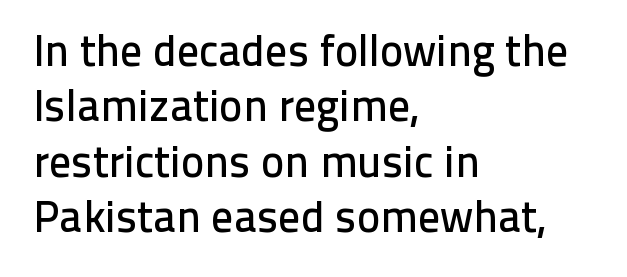
{"serif": "no", "italic": "no", "width": "normal", "stroke_contrast": "low", "x_height": "medium", "monospaced": "no", "underline": "no", "align": "left", "line_spacing": "normal", "line_spacing_ratio": 1.26, "letter_spacing": "normal", "letter_spacing_em": 0.0, "glyph_px": 44}
